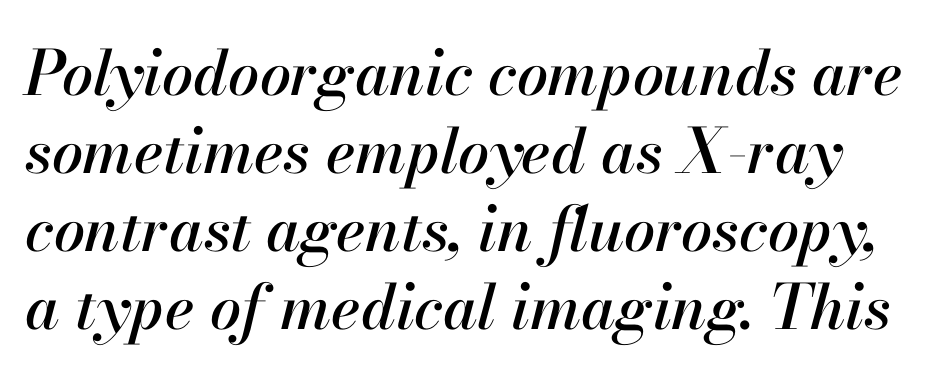
The image shows 62 px text type, italic (leaning right); set normal line spacing (1.26x), normal letter spacing, not underlined; high stroke contrast and a small x-height.
